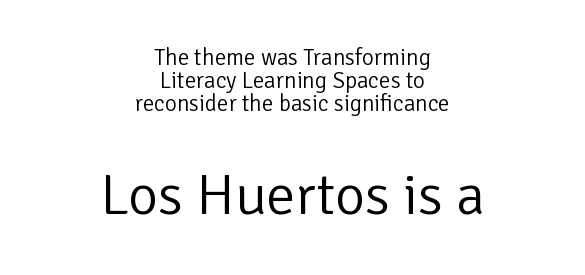
The rendering positions every line midway between the sides. Letterform terminals end flat and unadorned throughout the passage. Each row of text sits above clean, open space. This sample has the flowing, uneven cadence of proportional lettering. Is there much room between lines? No — they nearly touch. Look at the tracking — it's just the regular setting, nothing added.
